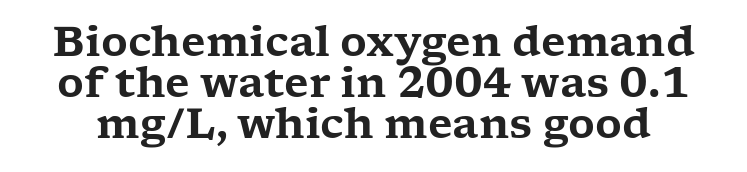
Q: Is the text italic (slanted)? A: No, it is upright.
Q: Is the typeface a serif or a sans-serif typeface? A: Serif.
Q: Is the text underlined? A: No.
Q: Is the spacing between letters normal or unusually wide? A: Normal.
Q: Is the spacing between lines tight, normal or loose? A: Tight.
Q: Width (condensed, normal, or wide)? A: Wide.
Q: Stroke contrast? A: Low.
Q: x-height? A: Medium.
Q: Monospaced? A: No.
